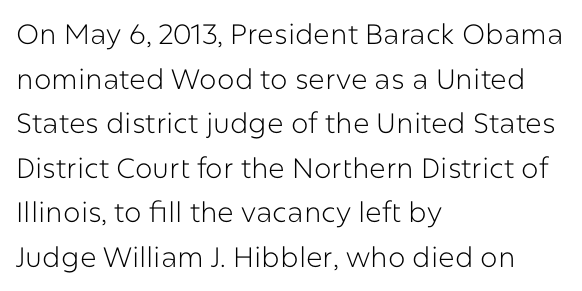
The image shows 28 px light sans-serif type, upright; set left-aligned, normal line spacing (1.59x), normal letter spacing, not underlined; low stroke contrast and a medium x-height.
